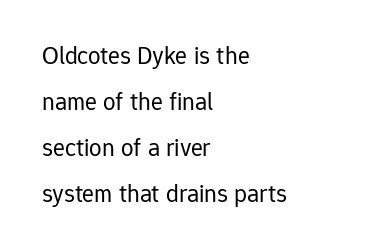
Between one letter and the next there's only the usual sliver of space. Where is the straight margin? On the left. Descender tails drop into unmarked territory. Does the lettering tilt? It doesn't — this is upright.
